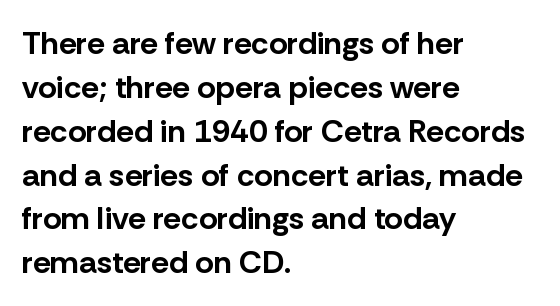
Inter-character spacing is left at the font's built-in metrics. Vertical strokes here are truly vertical. Left-aligned paragraph, ragged on the right. To sum up the face: it is a sans, with no serifs. The passage shown is typed in a proportional face where columns would drift.
